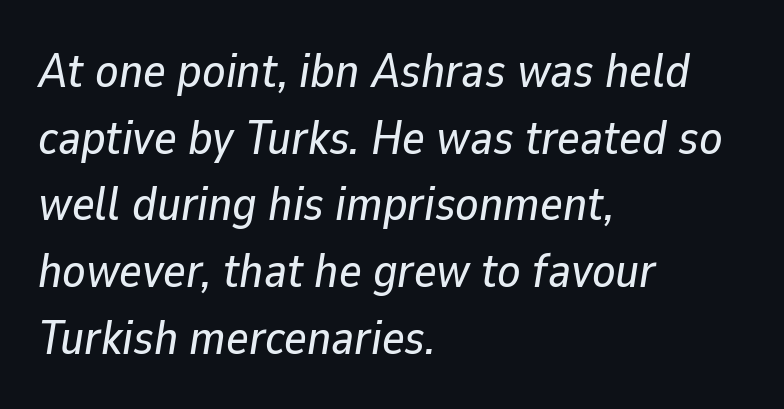
Q: Is the text italic (slanted)? A: Yes, it leans right by about 9 degrees.
Q: Is the text underlined? A: No.
Q: How is the paragraph aligned? A: Left-aligned.
Q: Is the spacing between letters normal or unusually wide? A: Normal.
Q: Is the spacing between lines tight, normal or loose? A: Normal.
Q: Width (condensed, normal, or wide)? A: Normal.
Q: Stroke contrast? A: Low.
Q: x-height? A: Medium.
Q: Monospaced? A: No.
